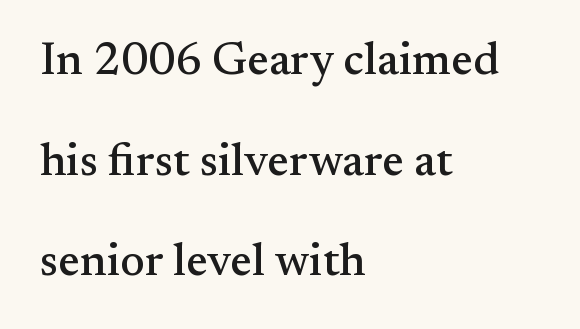
Q: Is the text italic (slanted)? A: No, it is upright.
Q: Is the typeface a serif or a sans-serif typeface? A: Serif.
Q: Is the text underlined? A: No.
Q: How is the paragraph aligned? A: Left-aligned.
Q: Is the spacing between letters normal or unusually wide? A: Normal.
Q: Is the spacing between lines tight, normal or loose? A: Loose.
Q: Width (condensed, normal, or wide)? A: Normal.
Q: Stroke contrast? A: Medium.
Q: x-height? A: Small.
Q: Monospaced? A: No.
